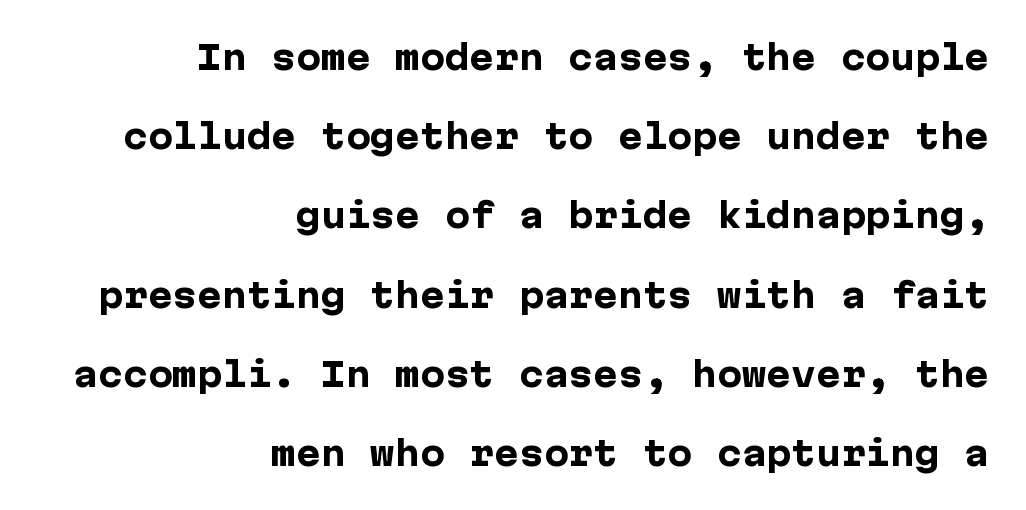
{"serif": "no", "italic": "no", "bold": "yes", "weight": "heavy", "width": "normal", "stroke_contrast": "low", "x_height": "medium", "underline": "no", "align": "right", "line_spacing": "loose", "line_spacing_ratio": 2.4, "letter_spacing": "normal", "letter_spacing_em": 0.0, "glyph_px": 33}
